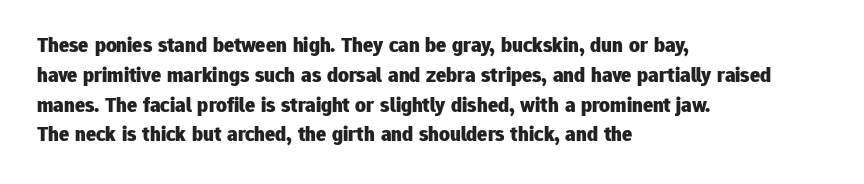
{"italic": "no", "bold": "yes", "underline": "no", "align": "left", "line_spacing": "normal", "line_spacing_ratio": 1.42, "letter_spacing": "normal", "letter_spacing_em": 0.0, "glyph_px": 21}
